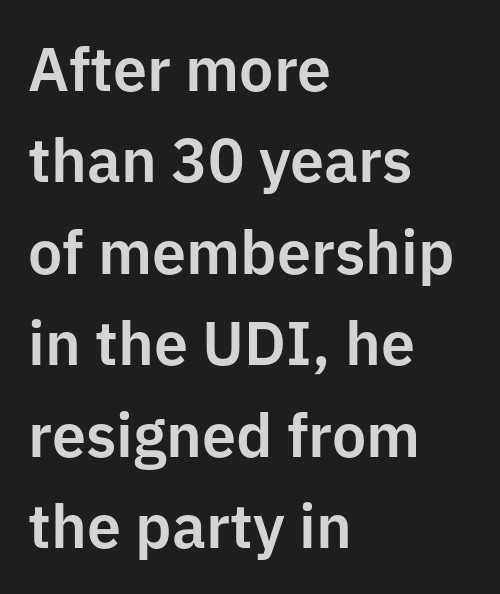
Q: Is the text italic (slanted)? A: No, it is upright.
Q: Is the typeface a serif or a sans-serif typeface? A: Sans-serif.
Q: Is the text underlined? A: No.
Q: How is the paragraph aligned? A: Left-aligned.
Q: Is the spacing between letters normal or unusually wide? A: Normal.
Q: Is the spacing between lines tight, normal or loose? A: Normal.
Q: Width (condensed, normal, or wide)? A: Normal.
Q: Stroke contrast? A: Low.
Q: x-height? A: Medium.
Q: Monospaced? A: No.
